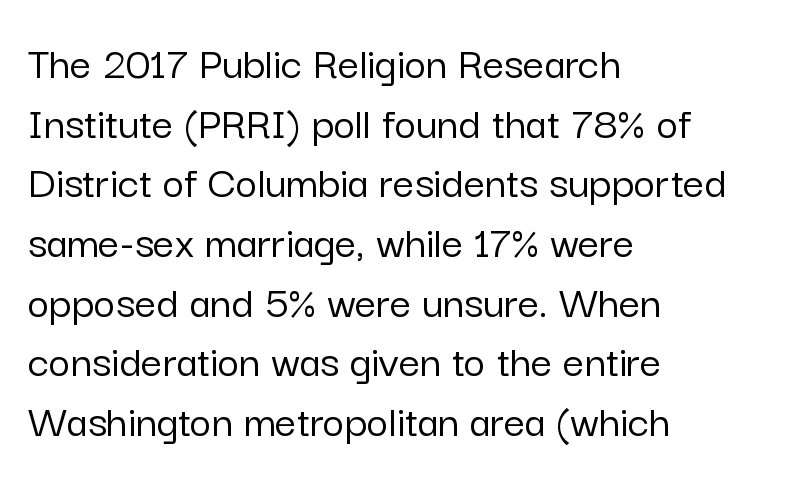
Nope, no serifs anywhere on these letters. If you measured baseline to baseline, you'd find a middling distance. Caption: multi-line text, flush left, ragged right. No italicization has been applied; the sample stays upright. The space directly below the letters is spotless.
